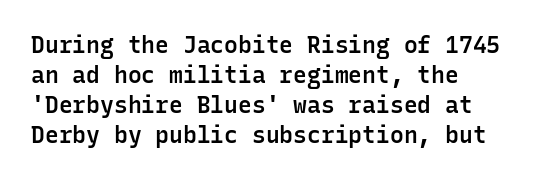
Letter spacing: default. Unlike italic type, these characters show no tilt at all. Look at the stroke-to-counter ratio: somewhat heavy, a semibold. Layout note: lines flush left.
